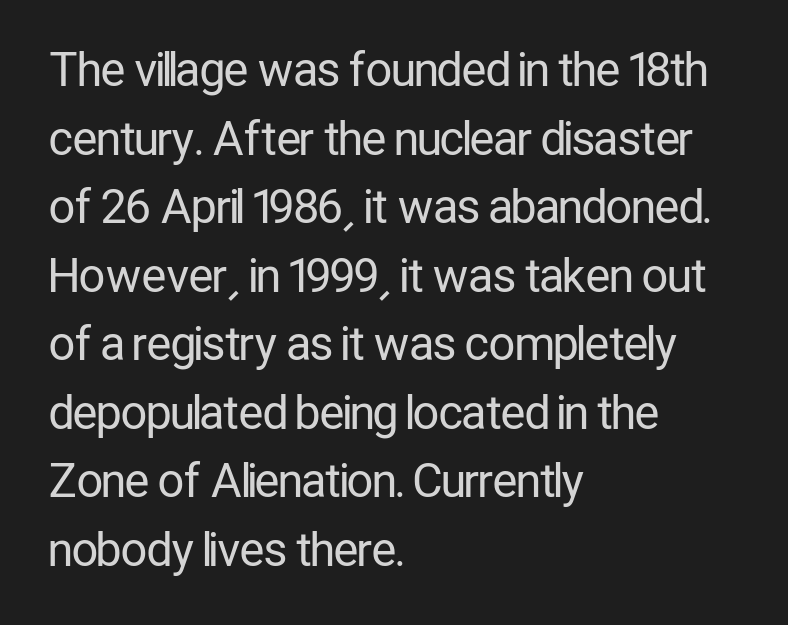
Q: Is the text bold? A: No.
Q: Is the text italic (slanted)? A: No, it is upright.
Q: Is the typeface a serif or a sans-serif typeface? A: Sans-serif.
Q: Is the text underlined? A: No.
Q: How is the paragraph aligned? A: Left-aligned.
Q: Is the spacing between letters normal or unusually wide? A: Normal.
Q: Is the spacing between lines tight, normal or loose? A: Normal.
Q: Width (condensed, normal, or wide)? A: Condensed.
Q: Stroke contrast? A: Low.
Q: x-height? A: Medium.
Q: Monospaced? A: No.
